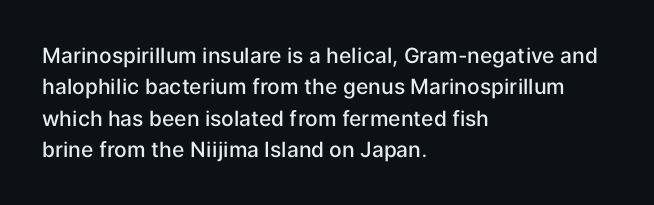
Emphasis by weight is partial: semibold. A typesetter would call this leading conventional body-copy spacing. The rendering keeps characters at their native spacing. This is roman type, the default non-slanted kind. Compared with a centered layout, this one pins lines to the left instead.
